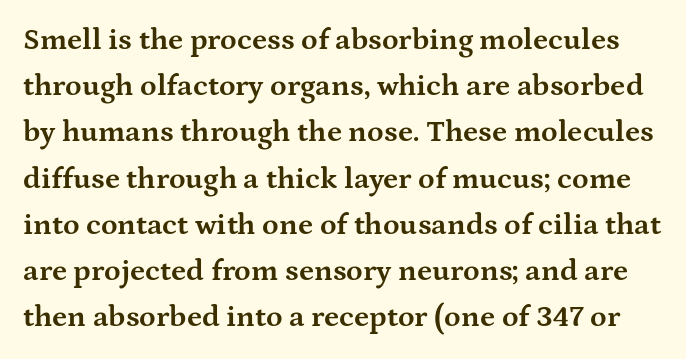
{"serif": "yes", "italic": "no", "bold": "yes", "weight": "bold", "width": "wide", "stroke_contrast": "medium", "x_height": "medium", "monospaced": "no", "underline": "no", "line_spacing": "normal", "line_spacing_ratio": 1.54, "letter_spacing": "normal", "letter_spacing_em": 0.0, "glyph_px": 30}
